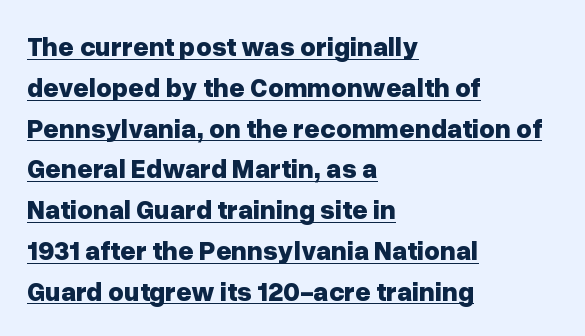
{"italic": "no", "bold": "yes", "underline": "yes", "align": "left", "line_spacing": "normal", "line_spacing_ratio": 1.51, "letter_spacing": "normal", "letter_spacing_em": 0.0, "glyph_px": 27}
